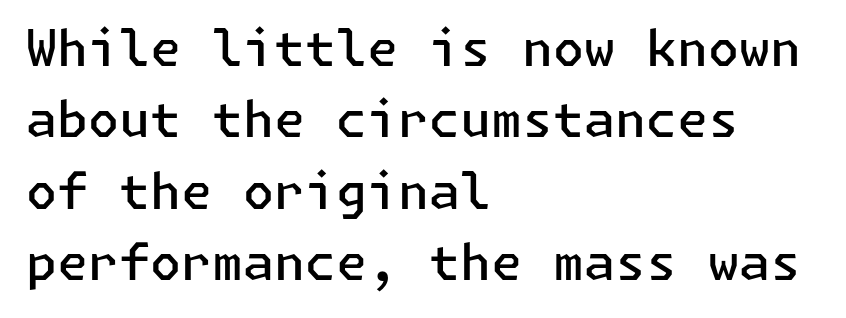
The image shows 50 px semibold sans-serif type, upright; set left-aligned, normal line spacing (1.43x), normal letter spacing, not underlined; low stroke contrast and a medium x-height.
